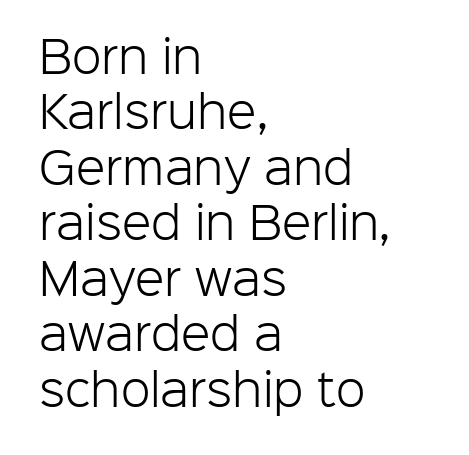
{"serif": "no", "italic": "no", "bold": "no", "weight": "light", "width": "normal", "stroke_contrast": "low", "x_height": "medium", "monospaced": "no", "underline": "no", "align": "left", "line_spacing": "normal", "line_spacing_ratio": 1.29, "letter_spacing": "normal", "letter_spacing_em": 0.0, "glyph_px": 43}
